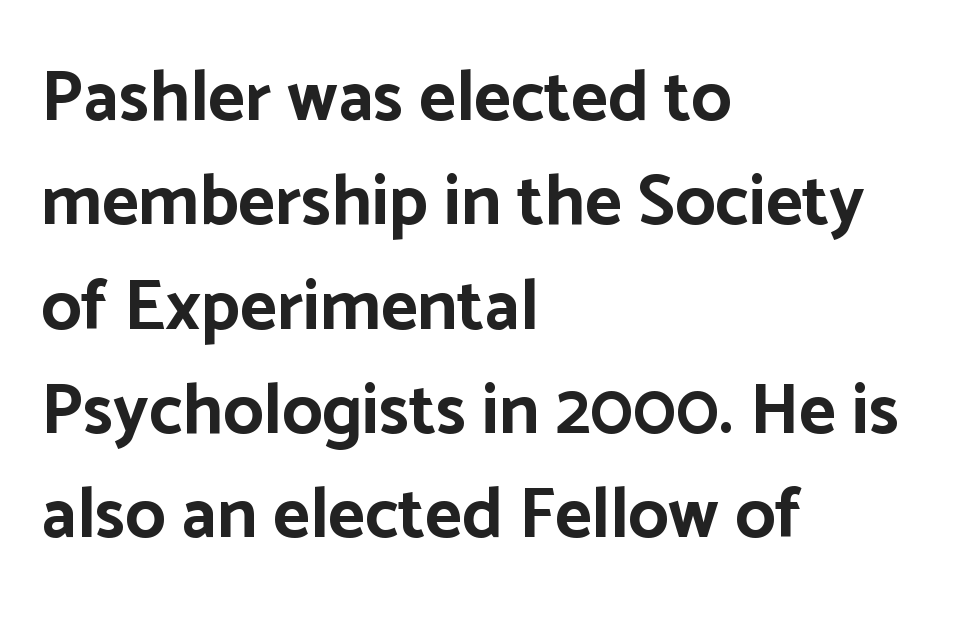
The image shows 71 px bold sans-serif type, upright; set left-aligned, normal line spacing (1.47x), normal letter spacing, not underlined; low stroke contrast and a medium x-height.
